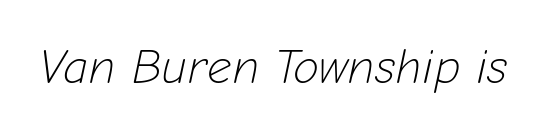
Q: Is the text bold? A: No.
Q: Is the text italic (slanted)? A: Yes, it leans right by about 12 degrees.
Q: Is the text underlined? A: No.
Q: Is the spacing between letters normal or unusually wide? A: Normal.
Q: Width (condensed, normal, or wide)? A: Normal.
Q: Stroke contrast? A: Low.
Q: x-height? A: Medium.
Q: Monospaced? A: No.
